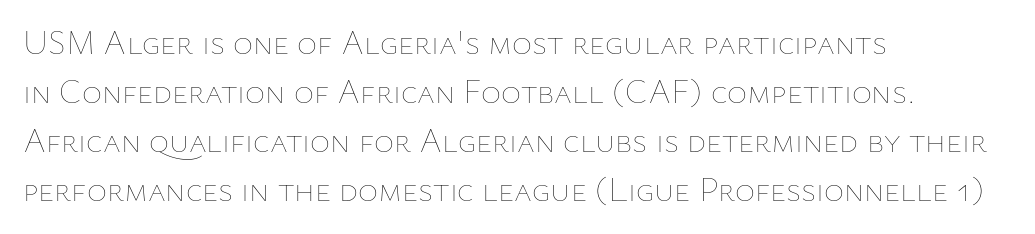
{"italic": "no", "bold": "no", "weight": "thin", "width": "normal", "stroke_contrast": "low", "x_height": "medium", "monospaced": "no", "underline": "no", "align": "left", "line_spacing": "normal", "line_spacing_ratio": 1.44, "letter_spacing": "normal", "letter_spacing_em": 0.0, "glyph_px": 34}
